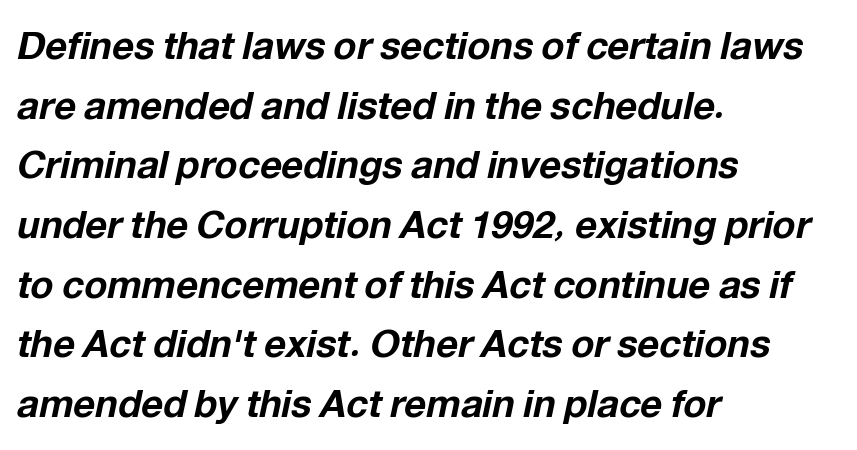
Q: Is the text bold? A: Yes.
Q: Is the text italic (slanted)? A: Yes, it leans right by about 12 degrees.
Q: Is the text underlined? A: No.
Q: How is the paragraph aligned? A: Left-aligned.
Q: Is the spacing between letters normal or unusually wide? A: Normal.
Q: Is the spacing between lines tight, normal or loose? A: Normal.
Q: Width (condensed, normal, or wide)? A: Normal.
Q: Stroke contrast? A: Low.
Q: x-height? A: Medium.
Q: Monospaced? A: No.
